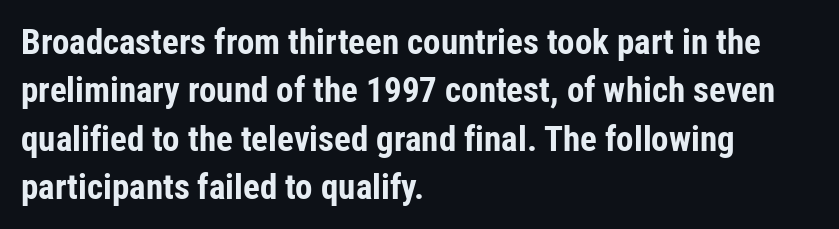
The image shows 35 px bold, condensed sans-serif type, upright; set left-aligned, normal line spacing (1.38x), normal letter spacing, not underlined; low stroke contrast and a medium x-height.
